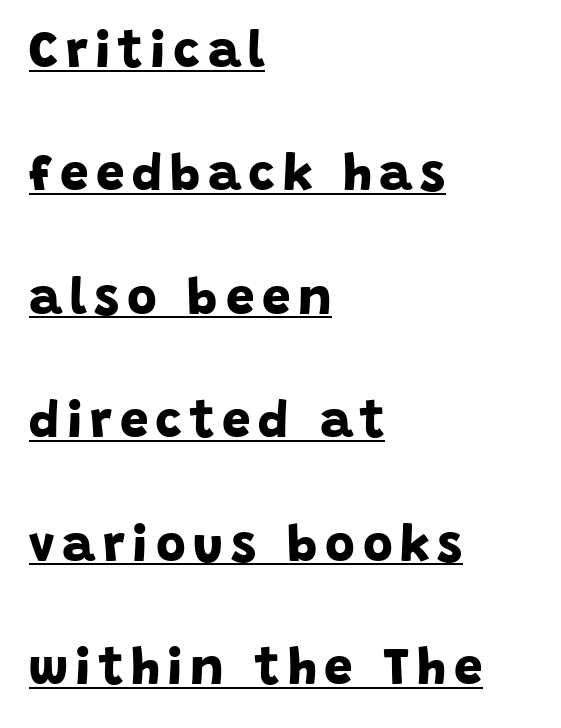
{"serif": "no", "bold": "yes", "weight": "bold", "width": "normal", "stroke_contrast": "low", "x_height": "large", "monospaced": "no", "underline": "yes", "align": "left", "line_spacing": "loose", "line_spacing_ratio": 2.42, "glyph_px": 51}
